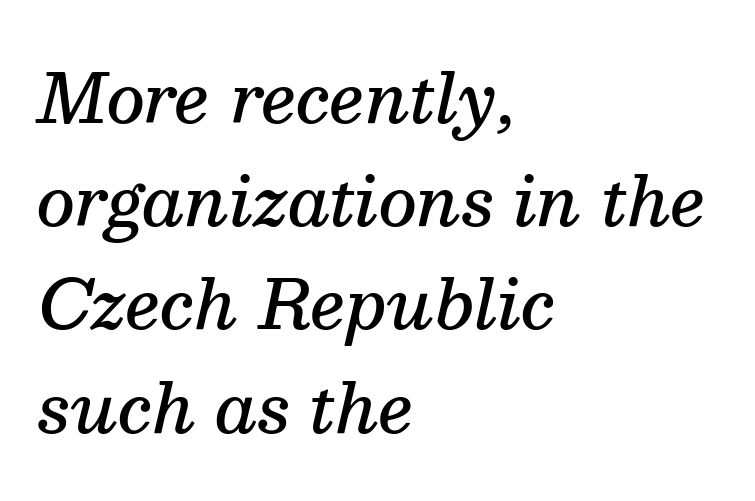
{"serif": "yes", "italic": "yes", "lean": "right", "slant_degrees": 13, "bold": "semi", "weight": "semibold", "width": "normal", "stroke_contrast": "medium", "x_height": "medium", "monospaced": "no", "underline": "no", "align": "left", "line_spacing": "normal", "line_spacing_ratio": 1.54, "letter_spacing": "normal", "letter_spacing_em": 0.0, "glyph_px": 67}
